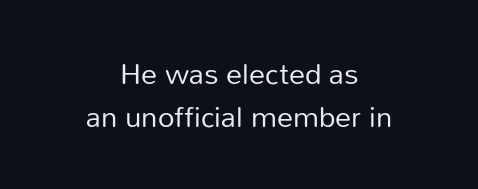
The image shows 29 px regular-weight sans-serif type, upright; set centered, normal line spacing (1.47x), normal letter spacing, not underlined; low stroke contrast and a medium x-height.
